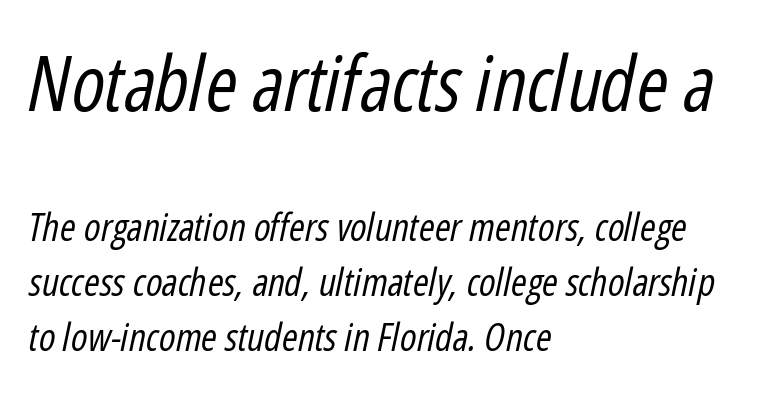
{"italic": "yes", "lean": "right", "slant_degrees": 12, "bold": "no", "weight": "regular", "width": "condensed", "stroke_contrast": "low", "x_height": "medium", "monospaced": "no", "underline": "no", "align": "left", "line_spacing": "normal", "line_spacing_ratio": 1.45, "letter_spacing": "normal", "letter_spacing_em": 0.0, "larger_block": "first", "size_ratio": 2.0, "glyph_px": 76}
